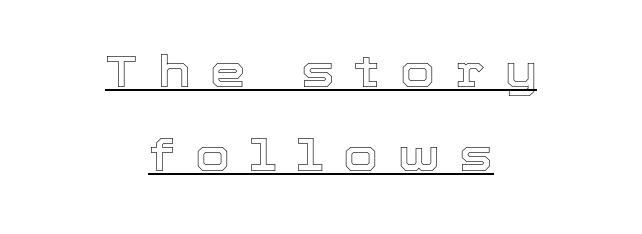
{"italic": "no", "width": "normal", "x_height": "medium", "monospaced": "no", "underline": "yes", "align": "center", "line_spacing_ratio": 1.87, "letter_spacing": "wide", "letter_spacing_em": 0.44, "glyph_px": 45}
